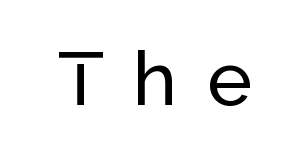
The rendering inserts visible extra space after every character. The lettering stays uniformly vertical, giving the passage a roman look. Has an underline been added? It has not. Letterform terminals end flat and unadorned throughout the passage. A typesetter would call this proportional, since set widths differ per character.
